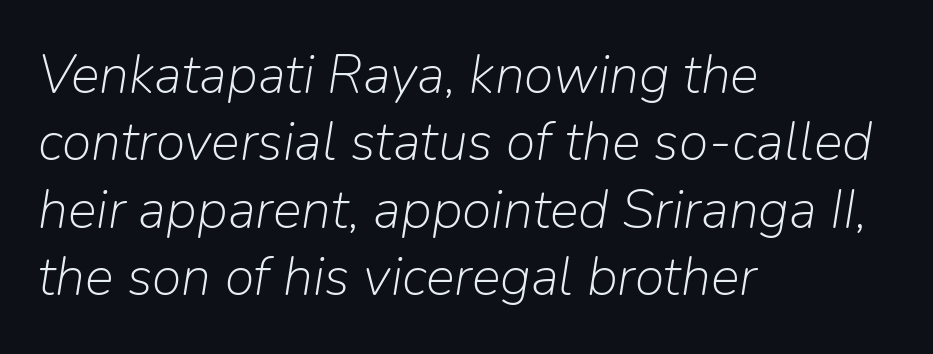
Looks like regular typesetting: each glyph gets only the width it needs. The paragraph shown leans on its left margin. The string is rendered with underlining switched off. Stroke mass is kept to a normal reading level or below. The passage shown has conventional tracking throughout. Leading matches the norm, producing a regular column.
